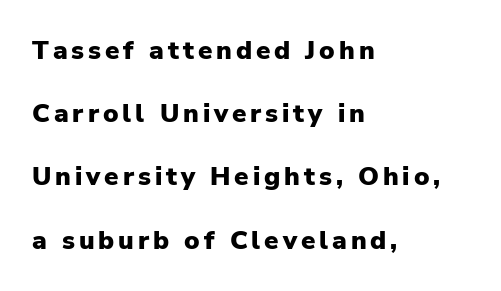
Q: Is the text bold? A: Yes.
Q: Is the text italic (slanted)? A: No, it is upright.
Q: Is the text underlined? A: No.
Q: How is the paragraph aligned? A: Left-aligned.
Q: Is the spacing between lines tight, normal or loose? A: Loose.
